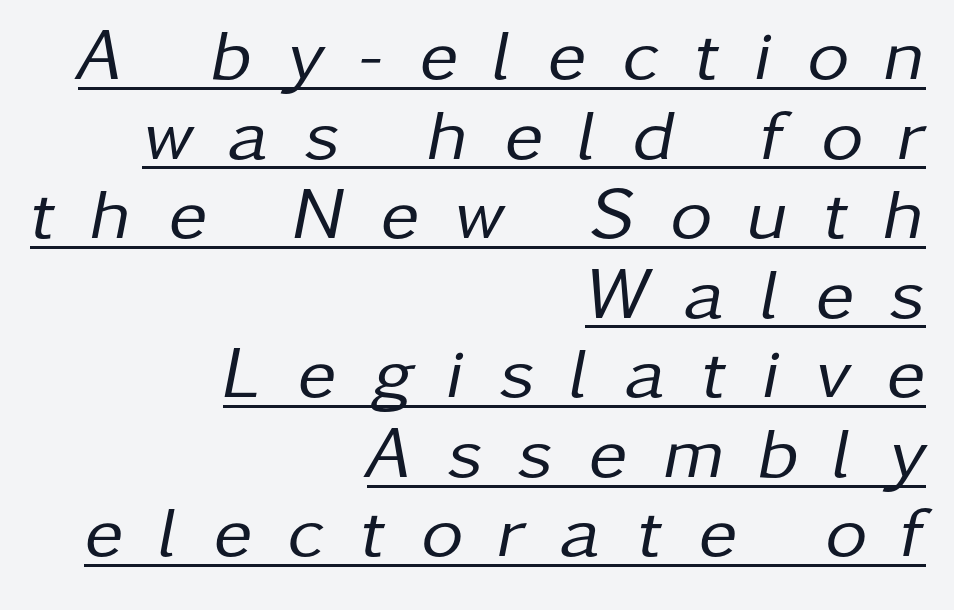
The image shows 73 px regular-weight type, italic (leaning right); set right-aligned, tight line spacing (1.09x), unusually wide letter spacing (+0.48 em), underlined; low stroke contrast and a medium x-height.
